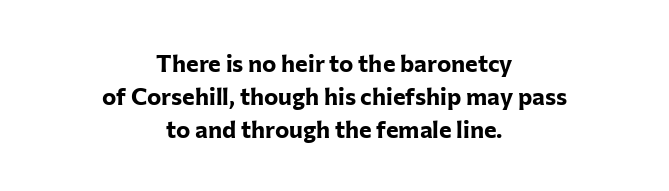
The image shows 24 px bold type, upright; set centered, normal line spacing (1.38x), normal letter spacing, not underlined.
